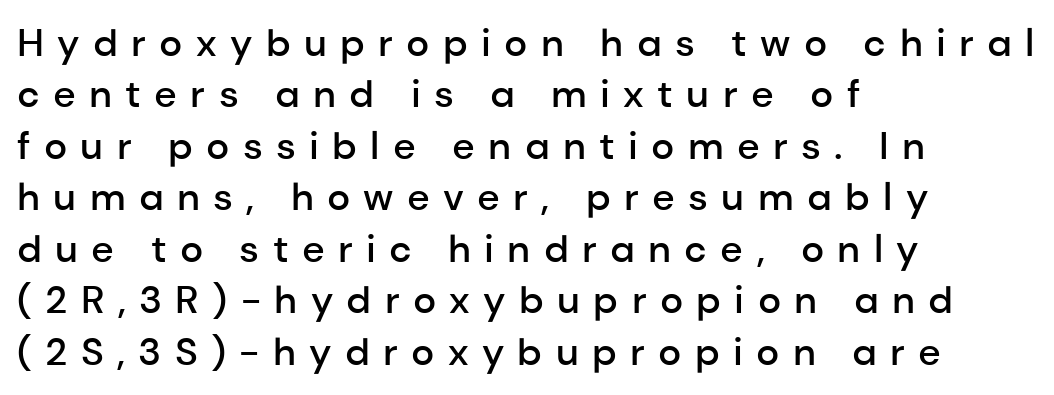
Q: Is the text bold? A: Semi-bold.
Q: Is the text italic (slanted)? A: No, it is upright.
Q: Is the typeface a serif or a sans-serif typeface? A: Sans-serif.
Q: Is the text underlined? A: No.
Q: How is the paragraph aligned? A: Left-aligned.
Q: Is the spacing between letters normal or unusually wide? A: Unusually wide.
Q: Is the spacing between lines tight, normal or loose? A: Normal.
Q: Width (condensed, normal, or wide)? A: Normal.
Q: Stroke contrast? A: Low.
Q: x-height? A: Medium.
Q: Monospaced? A: No.
